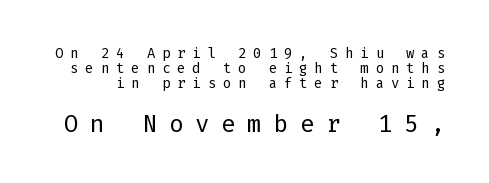
The image shows 24 px text type, upright; set tight line spacing (1.08x), unusually wide letter spacing (+0.49 em), not underlined; the second (bottom) block is 1.71x larger.
